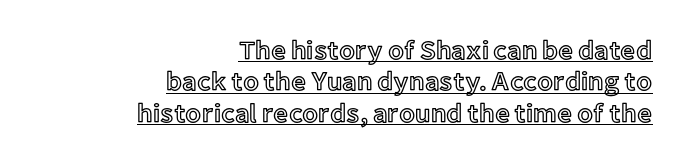
{"italic": "no", "underline": "yes", "align": "right", "line_spacing_ratio": 1.21, "letter_spacing": "normal", "letter_spacing_em": 0.0, "glyph_px": 26}
